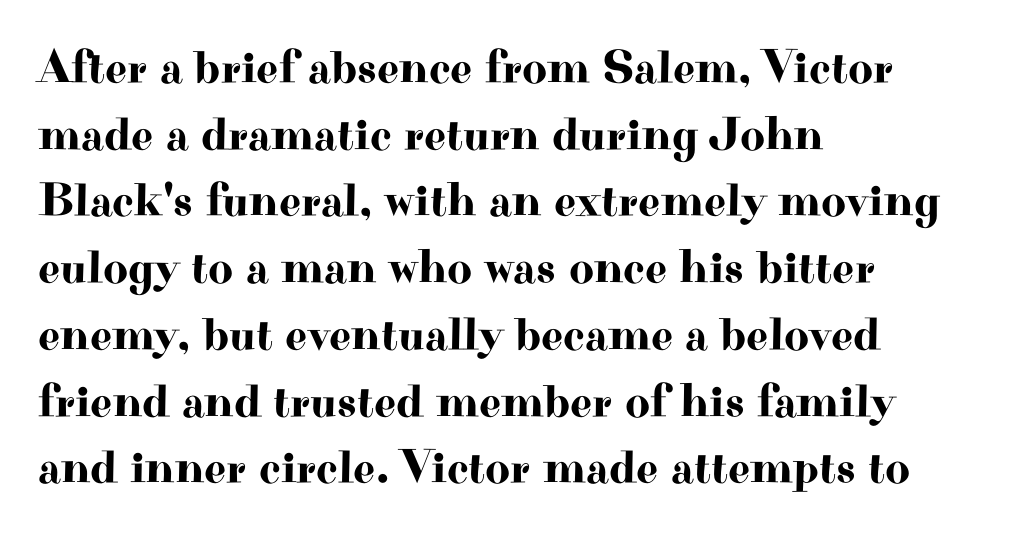
Q: Is the text italic (slanted)? A: No, it is upright.
Q: Is the typeface a serif or a sans-serif typeface? A: Serif.
Q: Is the text underlined? A: No.
Q: How is the paragraph aligned? A: Left-aligned.
Q: Is the spacing between letters normal or unusually wide? A: Normal.
Q: Is the spacing between lines tight, normal or loose? A: Normal.
Q: Width (condensed, normal, or wide)? A: Wide.
Q: Stroke contrast? A: High.
Q: x-height? A: Small.
Q: Monospaced? A: No.
